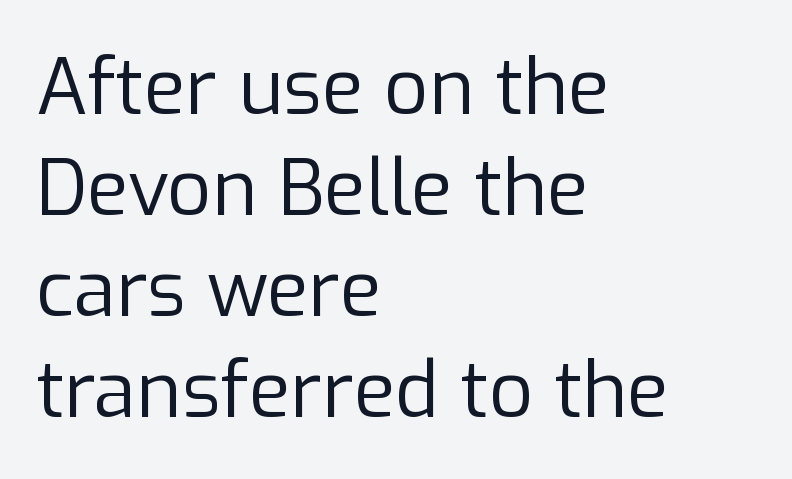
The image shows 77 px regular-weight sans-serif type, upright; set left-aligned, normal line spacing (1.31x), normal letter spacing, not underlined; low stroke contrast and a medium x-height.
